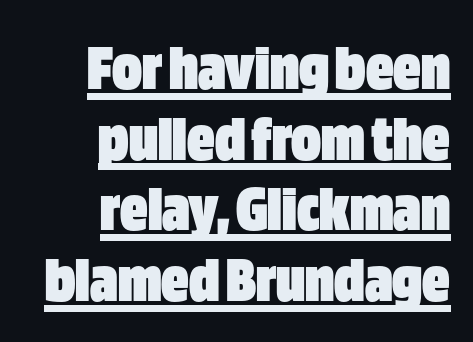
Character widths vary here, with narrow letters taking less room than wide ones. When letters stand straight like this, we call the style roman or upright. These lines are set flush right with a ragged left edge. Chunky letters — that's bold for sure. In terms of leading, this rendering errs on the cramped side. The typeface chosen for these lines omits serifs.
